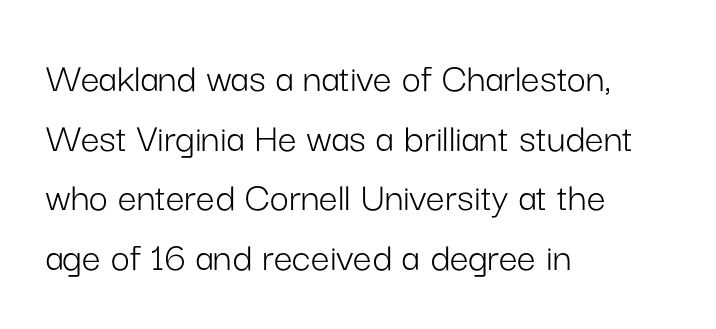
Alignment: flush left. Serifs: no, the terminals of the letterforms are clean. A typesetter would call this proportional, since set widths differ per character. Italic? Not at all — the glyphs are vertical. Weight class: somewhere from thin through regular. The designer left line spacing at the default.
